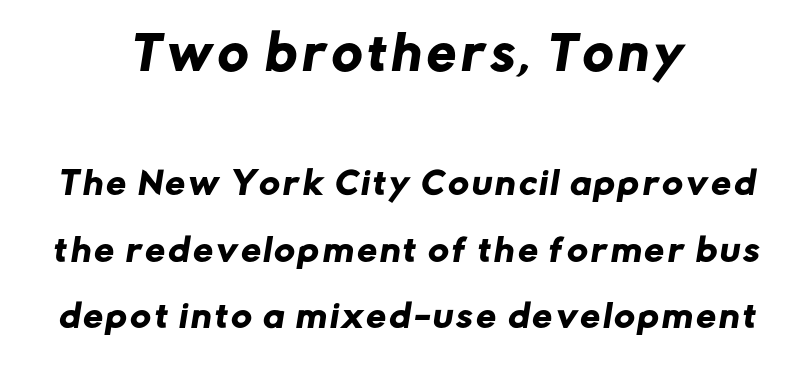
Reading down the column, the eye jumps a long way to each next line. Each letter keeps its own natural width here, so spacing adapts to shape. The earlier block is typeset at a bigger size than the later block. Clear beneath every line of the passage.
